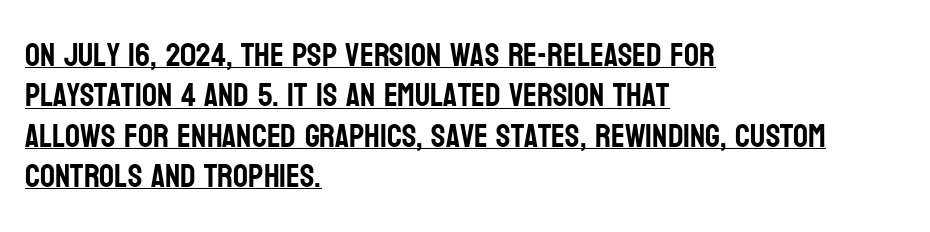
This is sans-serif lettering, the kind often seen on screens and signage. Underline: present. Posture: upright roman. Compared with a centered layout, this one pins lines to the left instead. The letters advance in unequal steps, a hallmark of proportional type.
